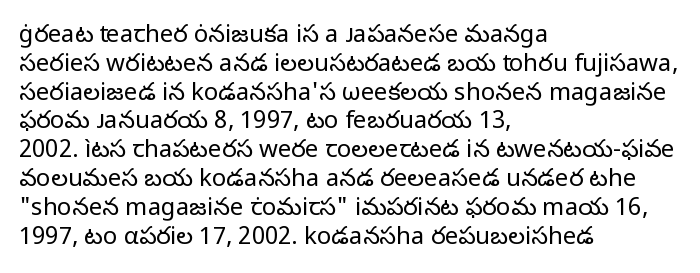
The image shows 24 px text type, upright; set left-aligned, line spacing 1.2x, normal letter spacing, not underlined.
